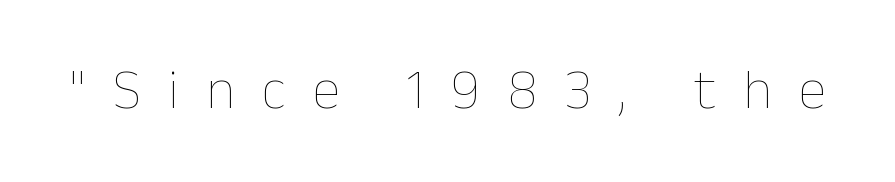
Descenders hang freely into open space. The letters advance in unequal steps, a hallmark of proportional type. Tracking value appears strongly positive — letters spread wide. Is this a heavy cut? Hardly; it is regular or lighter. The type sits square on the baseline with zero lean.
